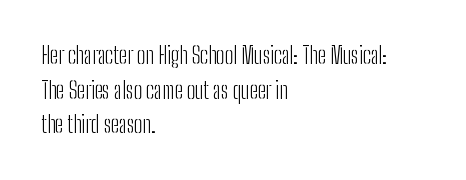
{"italic": "no", "bold": "no", "underline": "no", "align": "left", "line_spacing": "normal", "line_spacing_ratio": 1.51, "letter_spacing": "normal", "letter_spacing_em": 0.0, "glyph_px": 23}
